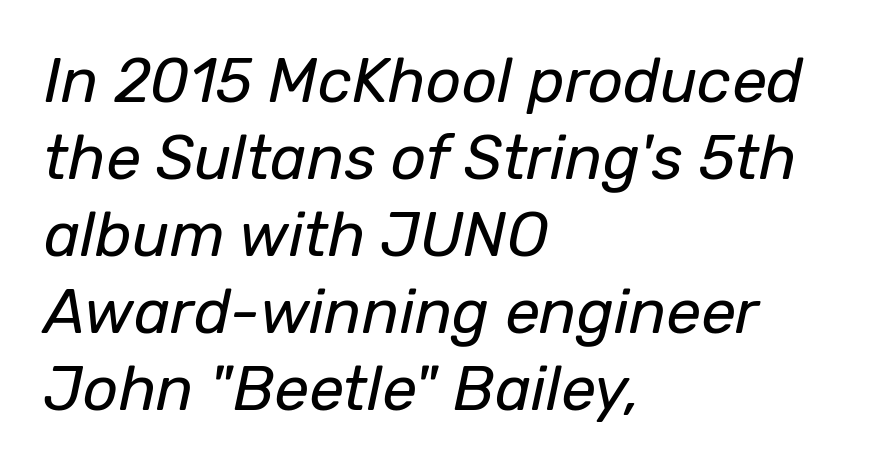
Q: Is the text bold? A: No.
Q: Is the text italic (slanted)? A: Yes, it leans right by about 12 degrees.
Q: Is the text underlined? A: No.
Q: How is the paragraph aligned? A: Left-aligned.
Q: Is the spacing between letters normal or unusually wide? A: Normal.
Q: Width (condensed, normal, or wide)? A: Normal.
Q: Stroke contrast? A: Low.
Q: x-height? A: Medium.
Q: Monospaced? A: No.
